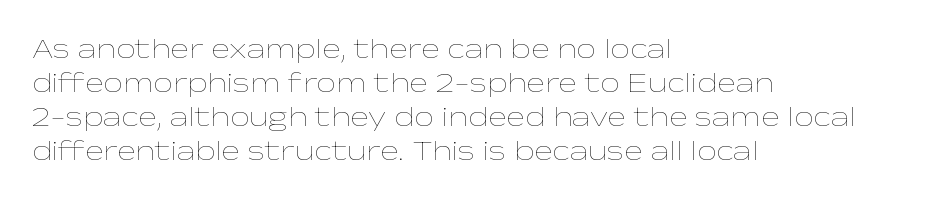
{"italic": "no", "bold": "no", "weight": "thin", "width": "wide", "stroke_contrast": "low", "x_height": "medium", "monospaced": "no", "underline": "no", "align": "left", "line_spacing_ratio": 1.22, "letter_spacing": "normal", "letter_spacing_em": 0.0, "glyph_px": 28}
